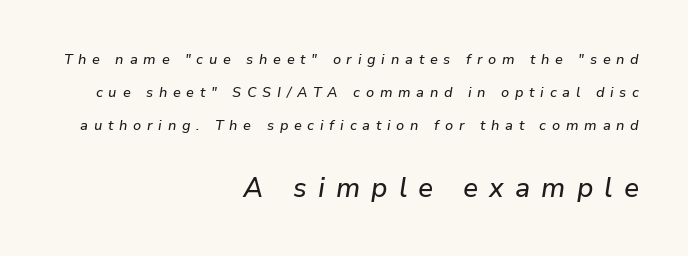
{"italic": "yes", "lean": "right", "slant_degrees": 9, "underline": "no", "align": "right", "line_spacing": "loose", "line_spacing_ratio": 2.34, "letter_spacing": "wide", "letter_spacing_em": 0.41, "larger_block": "second", "size_ratio": 1.93, "glyph_px": 27}
